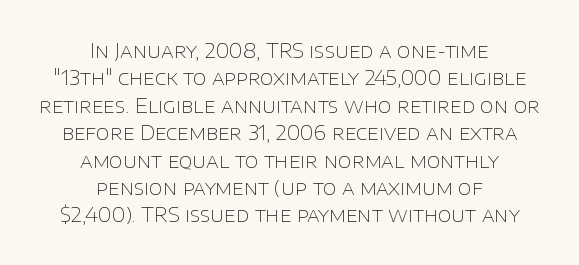
The image shows 20 px text type, upright; set centered, normal line spacing (1.37x), normal letter spacing, not underlined.
